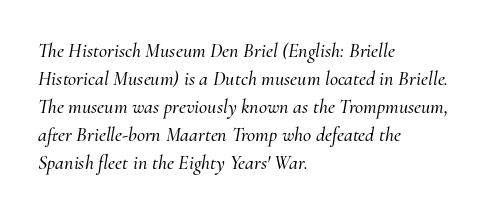
Q: Is the text italic (slanted)? A: Yes, it leans right by about 10 degrees.
Q: Is the text underlined? A: No.
Q: How is the paragraph aligned? A: Left-aligned.
Q: Is the spacing between letters normal or unusually wide? A: Normal.
Q: Is the spacing between lines tight, normal or loose? A: Normal.
